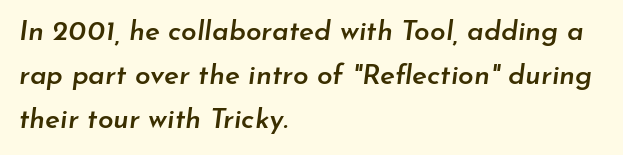
{"italic": "yes", "lean": "right", "slant_degrees": 7, "bold": "semi", "weight": "semibold", "width": "normal", "stroke_contrast": "low", "x_height": "small", "monospaced": "no", "underline": "no", "align": "left", "line_spacing": "normal", "line_spacing_ratio": 1.58, "letter_spacing": "normal", "letter_spacing_em": 0.0, "glyph_px": 28}
